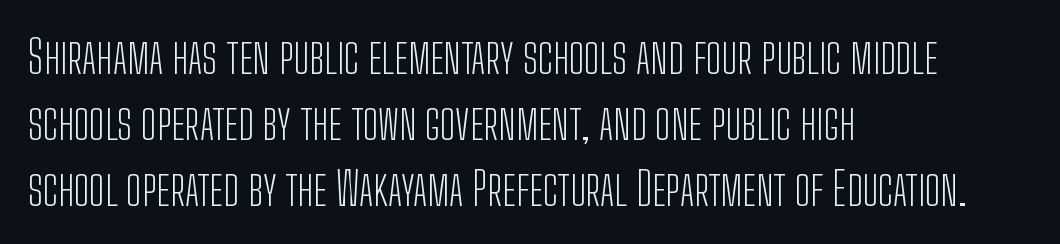
{"serif": "no", "italic": "no", "bold": "no", "weight": "light", "width": "condensed", "stroke_contrast": "low", "x_height": "medium", "monospaced": "no", "underline": "no", "align": "left", "line_spacing": "normal", "line_spacing_ratio": 1.43, "letter_spacing": "normal", "letter_spacing_em": 0.0, "glyph_px": 46}
